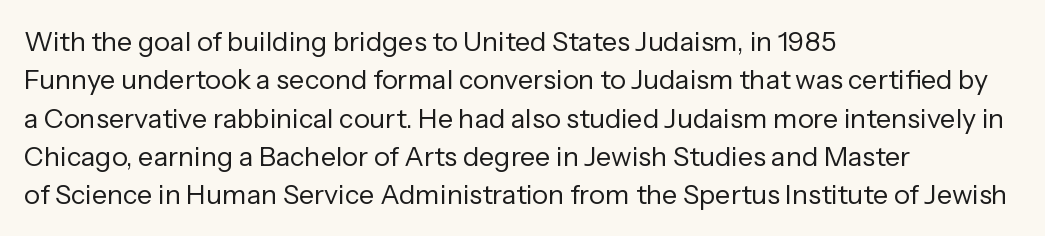
Every row of glyphs begins at an identical x-position on the left. A roman cut, with each character standing at attention. Does the leading feel generous? No, just average. The tracking reads as untouched default to a designer's eye.
